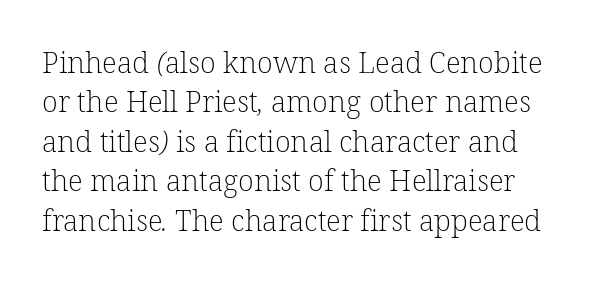
Quick note: interline space is typical. Proportional: the letters do not fall into vertical columns. The horizontal fit of the characters is conventional and even. In terms of letterform style, serifs are clearly present.
